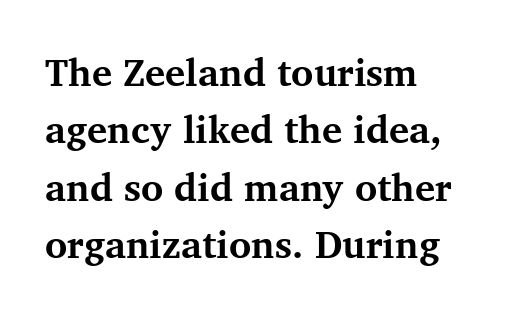
Quick note: interline space is typical. These words are printed bold, with thick strokes throughout. The face used here is proportionally spaced, like ordinary book or web type. Is this a sans? No — the strokes have serifs. Bare-footed words on every line. Letter spacing: default.
